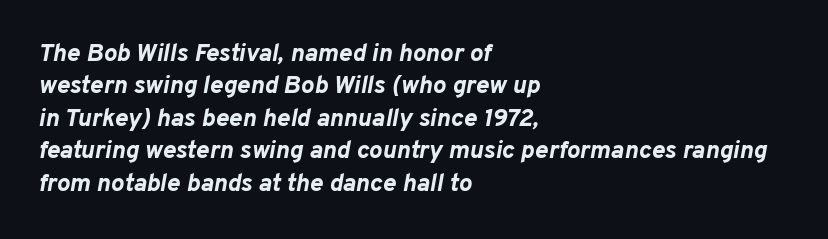
{"italic": "yes", "lean": "right", "slant_degrees": 10, "bold": "yes", "underline": "no", "align": "left", "line_spacing": "normal", "line_spacing_ratio": 1.3, "letter_spacing": "normal", "letter_spacing_em": 0.0, "glyph_px": 25}
